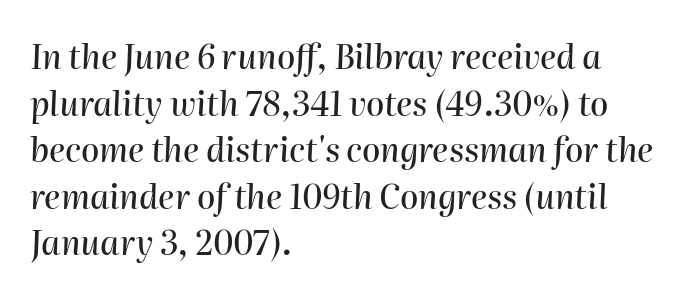
Q: Is the text italic (slanted)? A: Yes, it leans right by about 2 degrees.
Q: Is the text underlined? A: No.
Q: How is the paragraph aligned? A: Left-aligned.
Q: Is the spacing between letters normal or unusually wide? A: Normal.
Q: Is the spacing between lines tight, normal or loose? A: Normal.
Q: Width (condensed, normal, or wide)? A: Normal.
Q: Stroke contrast? A: High.
Q: x-height? A: Medium.
Q: Monospaced? A: No.
